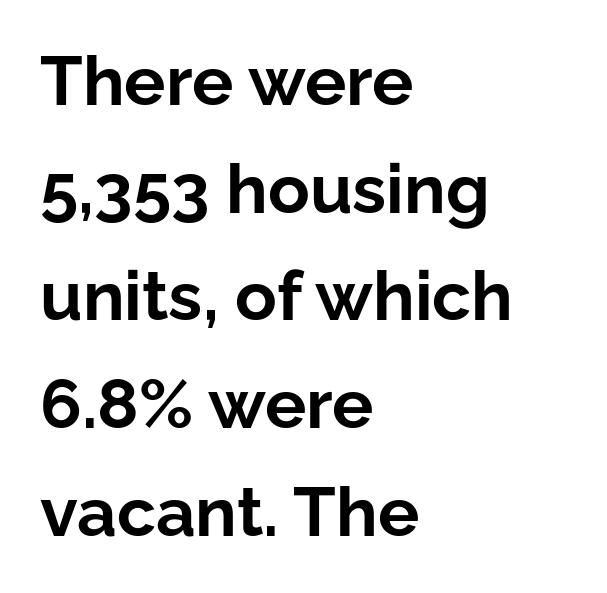
{"serif": "no", "italic": "no", "bold": "yes", "weight": "bold", "width": "normal", "stroke_contrast": "low", "x_height": "medium", "monospaced": "no", "underline": "no", "align": "left", "line_spacing": "normal", "line_spacing_ratio": 1.56, "letter_spacing": "normal", "letter_spacing_em": 0.0, "glyph_px": 69}
